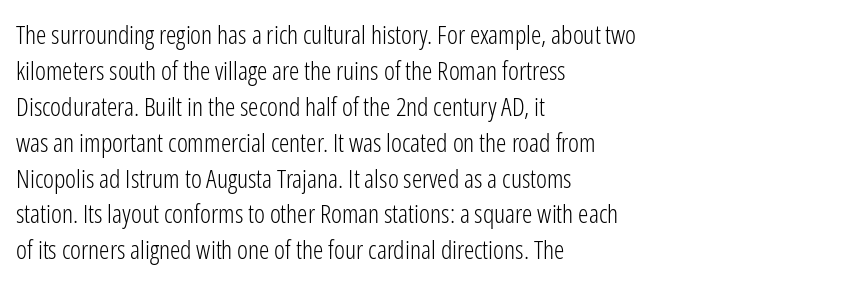
{"italic": "no", "bold": "no", "underline": "no", "align": "left", "line_spacing": "normal", "line_spacing_ratio": 1.38, "letter_spacing": "normal", "letter_spacing_em": 0.0, "glyph_px": 26}
